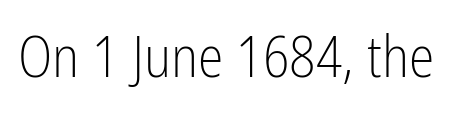
The image shows 58 px light, condensed sans-serif type, upright; set normal letter spacing, not underlined; low stroke contrast and a medium x-height.
